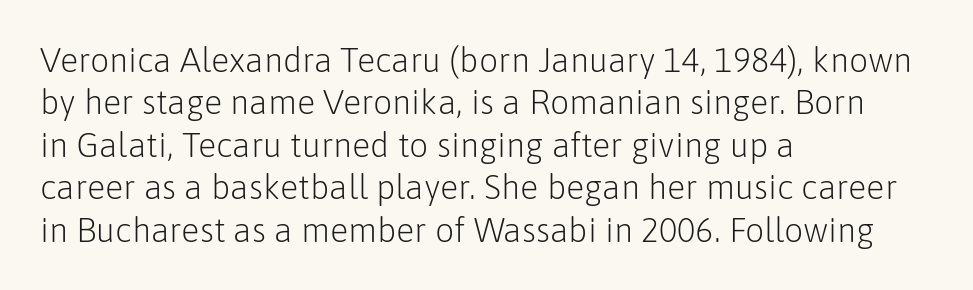
Type style note: lacks serifs. Posture: vertical. The face used here is proportionally spaced, like ordinary book or web type. The leading is moderate, giving the passage an even texture.
